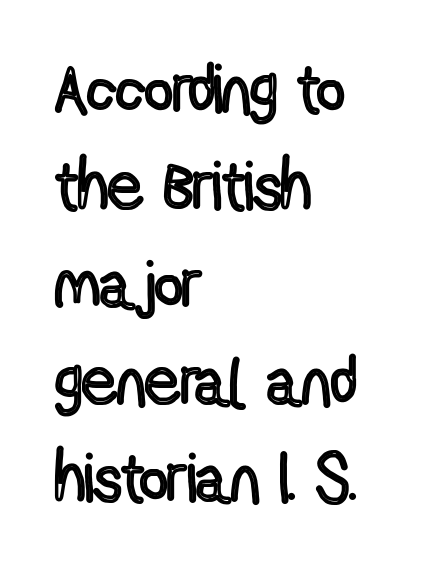
The image shows 69 px condensed type, upright; set left-aligned, normal line spacing (1.41x), normal letter spacing, not underlined; a medium x-height.
